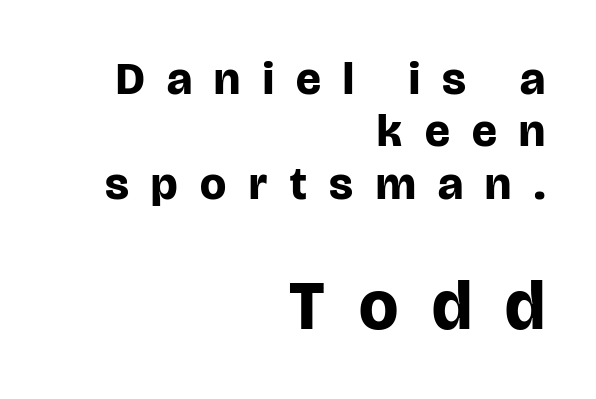
The image shows 69 px bold sans-serif type, upright; set right-aligned, tight line spacing (1.14x), unusually wide letter spacing (+0.49 em), not underlined; the second (bottom) block is 1.5x larger; low stroke contrast and a large x-height.
